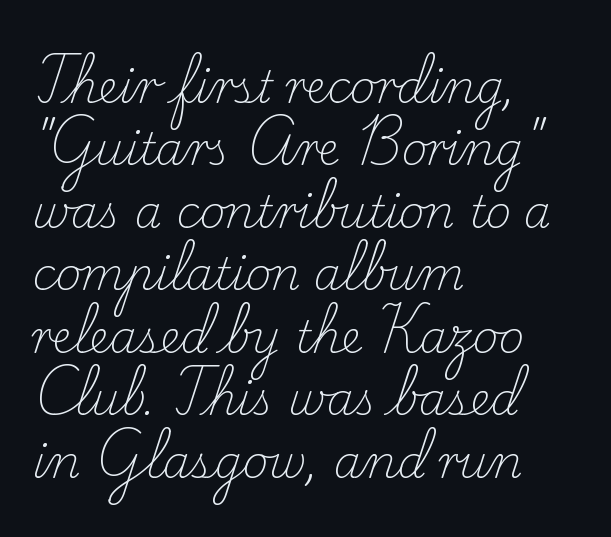
{"serif": "yes", "bold": "no", "weight": "light", "width": "normal", "stroke_contrast": "low", "x_height": "small", "monospaced": "no", "underline": "no", "align": "left", "line_spacing": "normal", "line_spacing_ratio": 1.42, "letter_spacing": "normal", "letter_spacing_em": 0.0, "glyph_px": 44}
